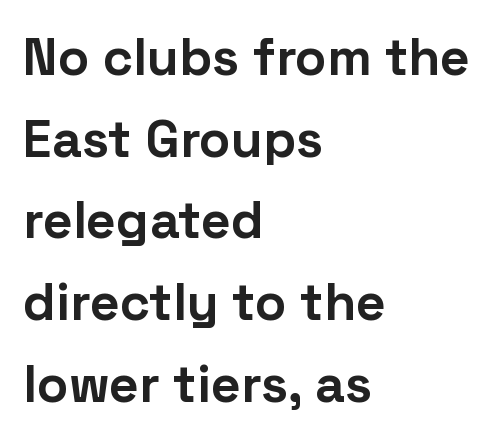
Q: Is the text bold? A: Yes.
Q: Is the text italic (slanted)? A: No, it is upright.
Q: Is the typeface a serif or a sans-serif typeface? A: Sans-serif.
Q: Is the text underlined? A: No.
Q: How is the paragraph aligned? A: Left-aligned.
Q: Is the spacing between letters normal or unusually wide? A: Normal.
Q: Is the spacing between lines tight, normal or loose? A: Normal.
Q: Width (condensed, normal, or wide)? A: Normal.
Q: Stroke contrast? A: Low.
Q: x-height? A: Medium.
Q: Monospaced? A: No.
